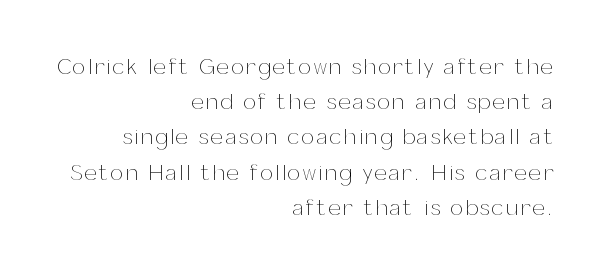
The image shows 22 px text type, upright; set right-aligned, normal line spacing (1.6x), not underlined.
